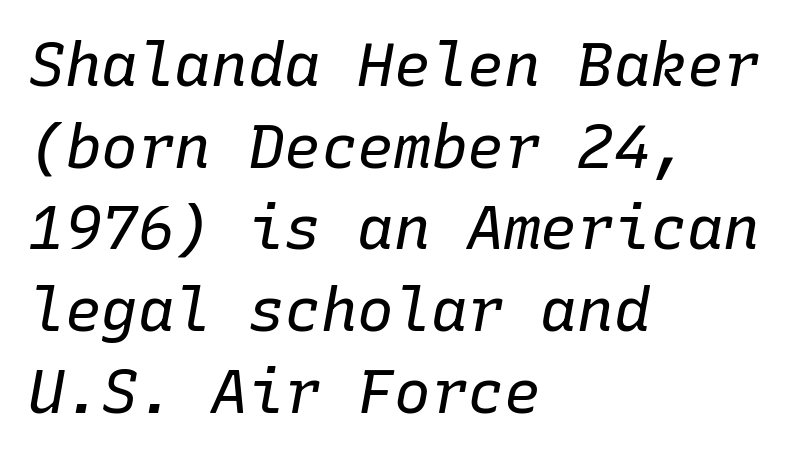
{"italic": "yes", "lean": "right", "slant_degrees": 10, "bold": "no", "weight": "regular", "width": "normal", "stroke_contrast": "low", "x_height": "medium", "monospaced": "yes", "underline": "no", "align": "left", "line_spacing": "normal", "line_spacing_ratio": 1.34, "letter_spacing": "normal", "letter_spacing_em": 0.0, "glyph_px": 61}
